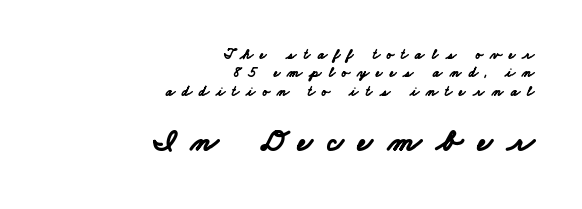
{"serif": "no", "bold": "yes", "weight": "bold", "width": "wide", "stroke_contrast": "low", "x_height": "small", "monospaced": "no", "underline": "no", "align": "right", "line_spacing": "normal", "line_spacing_ratio": 1.32, "letter_spacing": "wide", "letter_spacing_em": 0.49, "larger_block": "second", "size_ratio": 2.21, "glyph_px": 31}
